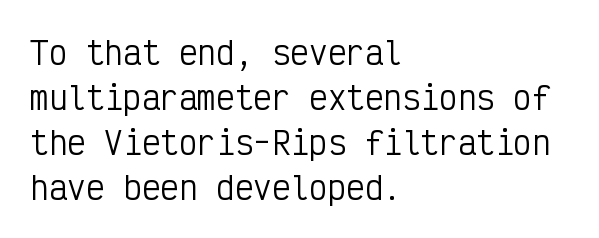
The image shows 31 px regular-weight, condensed sans-serif type, upright, monospaced; set left-aligned, normal line spacing (1.45x), normal letter spacing, not underlined; low stroke contrast and a medium x-height.
